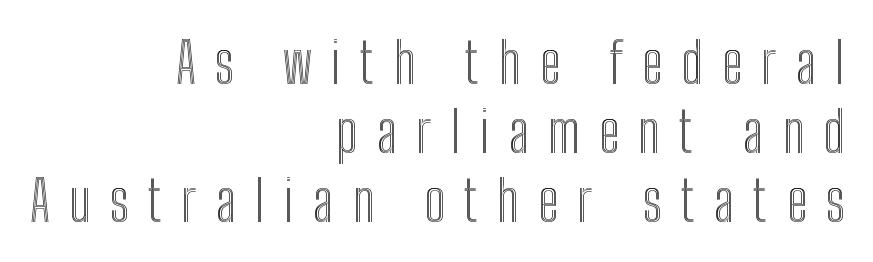
The image shows 56 px condensed type, upright; set right-aligned, line spacing 1.23x, unusually wide letter spacing (+0.34 em), not underlined; a medium x-height.
